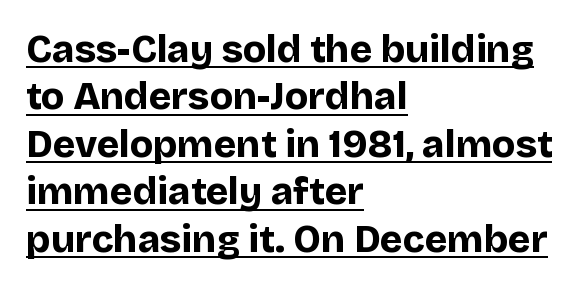
Q: Is the text bold? A: Yes.
Q: Is the text italic (slanted)? A: No, it is upright.
Q: Is the typeface a serif or a sans-serif typeface? A: Sans-serif.
Q: Is the text underlined? A: Yes.
Q: How is the paragraph aligned? A: Left-aligned.
Q: Is the spacing between letters normal or unusually wide? A: Normal.
Q: Is the spacing between lines tight, normal or loose? A: Normal.
Q: Width (condensed, normal, or wide)? A: Normal.
Q: Stroke contrast? A: Low.
Q: x-height? A: Large.
Q: Monospaced? A: No.
